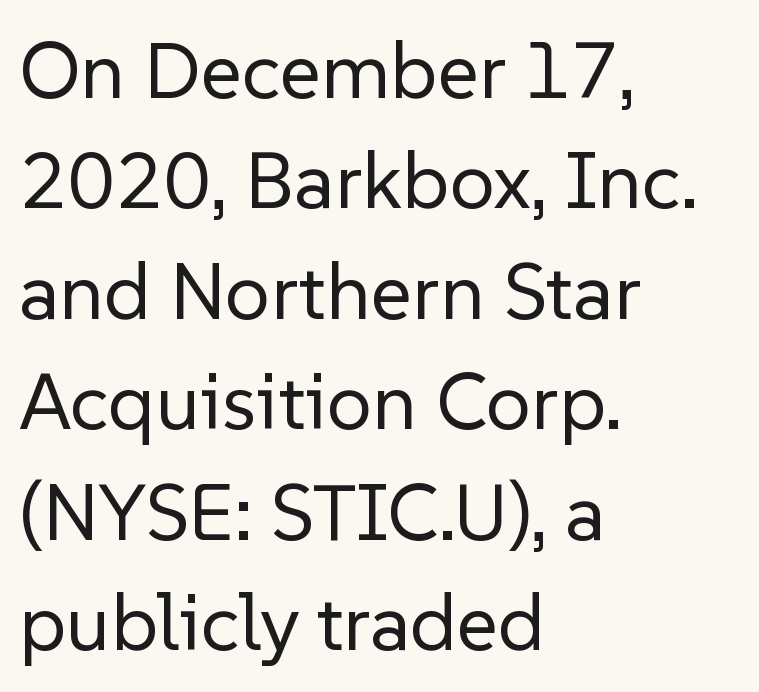
Q: Is the text bold? A: No.
Q: Is the text italic (slanted)? A: No, it is upright.
Q: Is the typeface a serif or a sans-serif typeface? A: Sans-serif.
Q: Is the text underlined? A: No.
Q: How is the paragraph aligned? A: Left-aligned.
Q: Is the spacing between letters normal or unusually wide? A: Normal.
Q: Is the spacing between lines tight, normal or loose? A: Normal.
Q: Width (condensed, normal, or wide)? A: Normal.
Q: Stroke contrast? A: Low.
Q: x-height? A: Medium.
Q: Monospaced? A: No.
